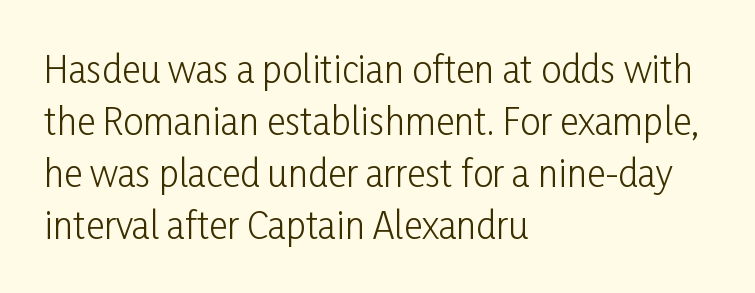
Q: Is the text bold? A: No.
Q: Is the text italic (slanted)? A: No, it is upright.
Q: Is the typeface a serif or a sans-serif typeface? A: Sans-serif.
Q: Is the text underlined? A: No.
Q: How is the paragraph aligned? A: Left-aligned.
Q: Is the spacing between letters normal or unusually wide? A: Normal.
Q: Is the spacing between lines tight, normal or loose? A: Normal.
Q: Width (condensed, normal, or wide)? A: Condensed.
Q: Stroke contrast? A: Low.
Q: x-height? A: Medium.
Q: Monospaced? A: No.
